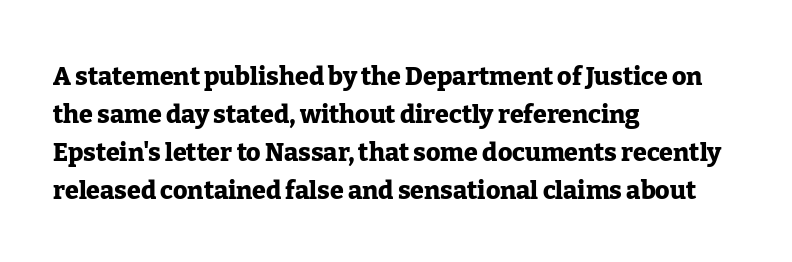
The image shows 25 px bold type, upright; set left-aligned, normal line spacing (1.52x), normal letter spacing, not underlined.
